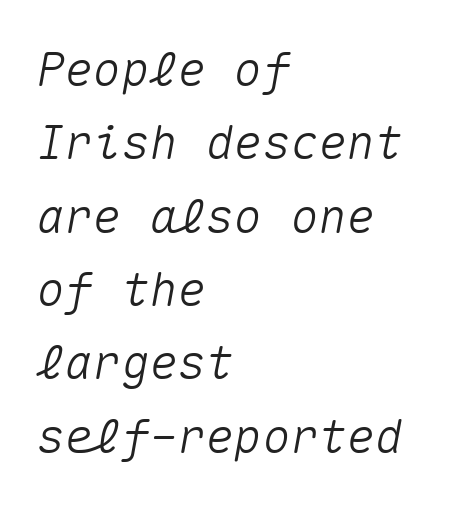
{"italic": "yes", "lean": "right", "slant_degrees": 10, "width": "normal", "stroke_contrast": "medium", "x_height": "medium", "monospaced": "yes", "underline": "no", "align": "left", "line_spacing": "normal", "line_spacing_ratio": 1.56, "letter_spacing": "normal", "letter_spacing_em": 0.0, "glyph_px": 47}
